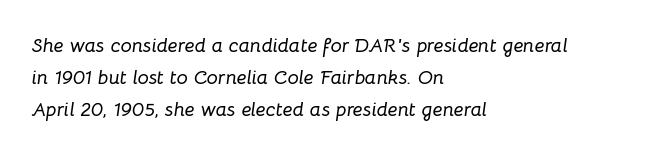
The image shows 20 px text type, italic (leaning right); set left-aligned, normal line spacing (1.59x), normal letter spacing, not underlined.
